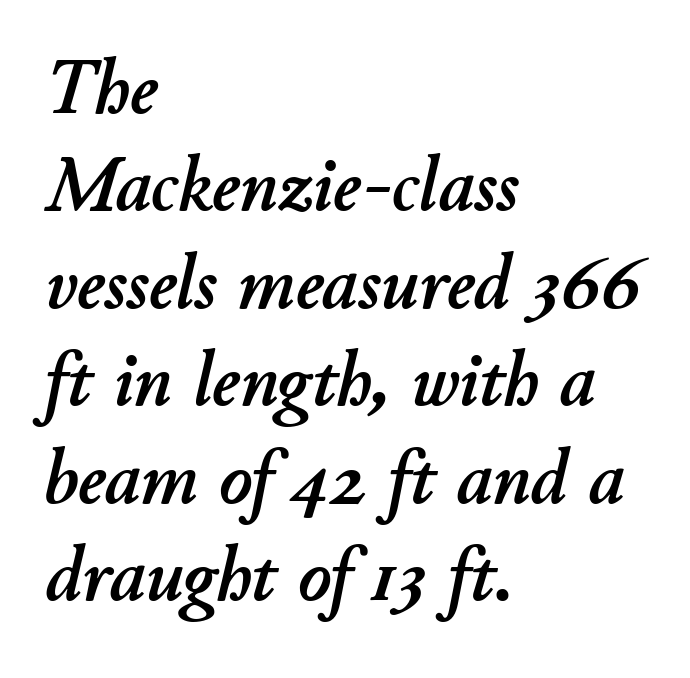
Reading down the block, your eye returns to a fixed left position each line. Looking at the ascenders, they clearly lean. What's the leading like? Ordinary, nothing unusual. Letters rest on an invisible, unmarked baseline.
